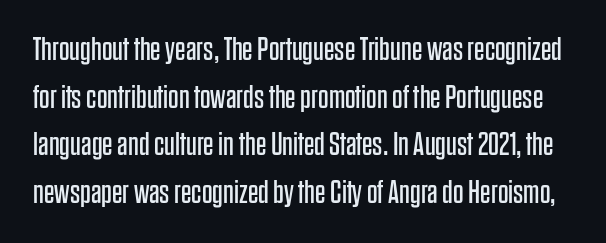
{"serif": "no", "italic": "no", "bold": "no", "weight": "regular", "width": "condensed", "stroke_contrast": "low", "x_height": "large", "monospaced": "no", "underline": "no", "line_spacing": "normal", "line_spacing_ratio": 1.44, "letter_spacing": "normal", "letter_spacing_em": 0.0, "glyph_px": 33}
